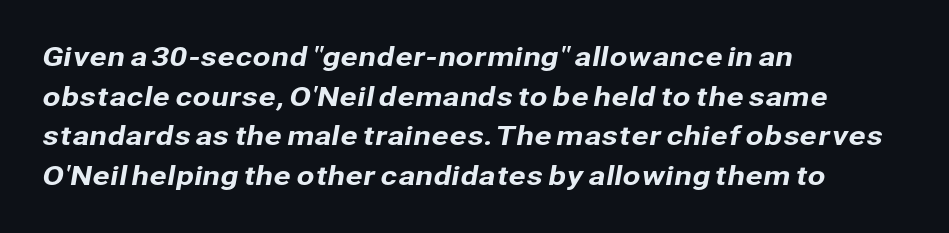
Q: Is the text underlined? A: No.
Q: How is the paragraph aligned? A: Left-aligned.
Q: Is the spacing between letters normal or unusually wide? A: Normal.
Q: Is the spacing between lines tight, normal or loose? A: Normal.
